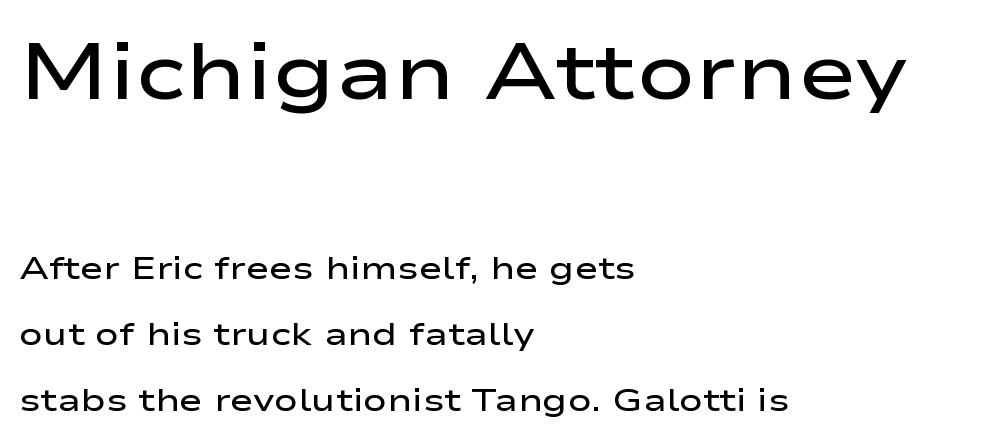
Q: Is the text bold? A: Semi-bold.
Q: Is the text italic (slanted)? A: No, it is upright.
Q: Is the typeface a serif or a sans-serif typeface? A: Sans-serif.
Q: Is the text underlined? A: No.
Q: How is the paragraph aligned? A: Left-aligned.
Q: Is the spacing between letters normal or unusually wide? A: Normal.
Q: Is the spacing between lines tight, normal or loose? A: Loose.
Q: Which block of text is set in a larger size, the first (top) or the second (bottom)? A: The first (top) one.
Q: Width (condensed, normal, or wide)? A: Wide.
Q: Stroke contrast? A: Low.
Q: x-height? A: Medium.
Q: Monospaced? A: No.
